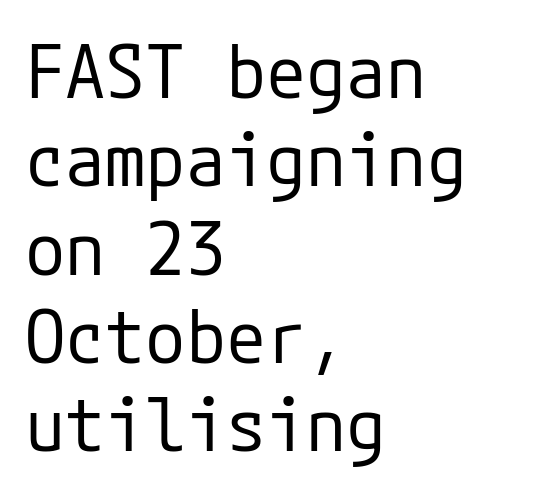
Q: Is the text bold? A: No.
Q: Is the text italic (slanted)? A: No, it is upright.
Q: Is the typeface a serif or a sans-serif typeface? A: Sans-serif.
Q: Is the text underlined? A: No.
Q: How is the paragraph aligned? A: Left-aligned.
Q: Is the spacing between letters normal or unusually wide? A: Normal.
Q: Width (condensed, normal, or wide)? A: Normal.
Q: Stroke contrast? A: Low.
Q: x-height? A: Medium.
